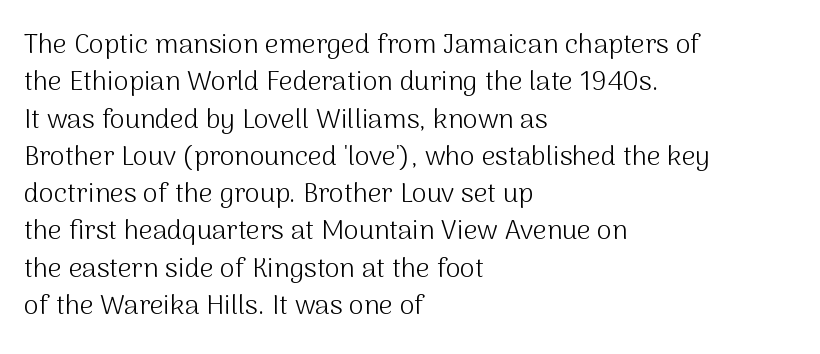
{"italic": "no", "bold": "no", "underline": "no", "align": "left", "line_spacing": "normal", "line_spacing_ratio": 1.38, "letter_spacing": "normal", "letter_spacing_em": 0.0, "glyph_px": 27}
